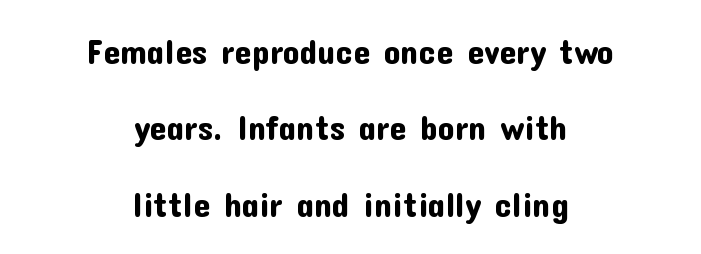
The image shows 34 px sans-serif type, upright; set centered, loose line spacing (2.25x), normal letter spacing, not underlined; low stroke contrast and a medium x-height.
